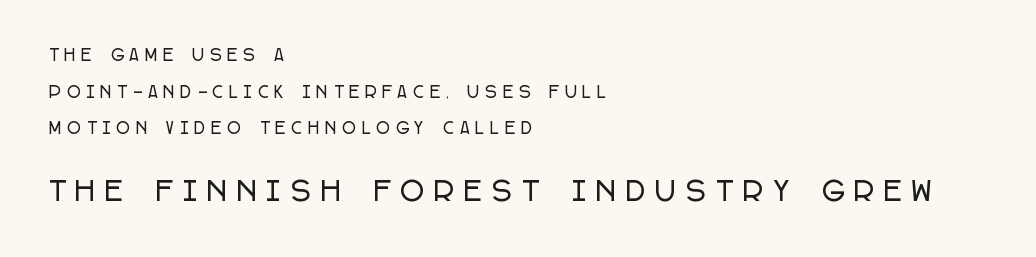
What's the leading like? Stretched, with rows far apart. Reading top to bottom, the characters get bigger at the block break. Has an underline been added? It has not. Tracking here is generous; glyphs stand well apart from one another. This sample is left-justified, so line endings fall wherever the words run out.
